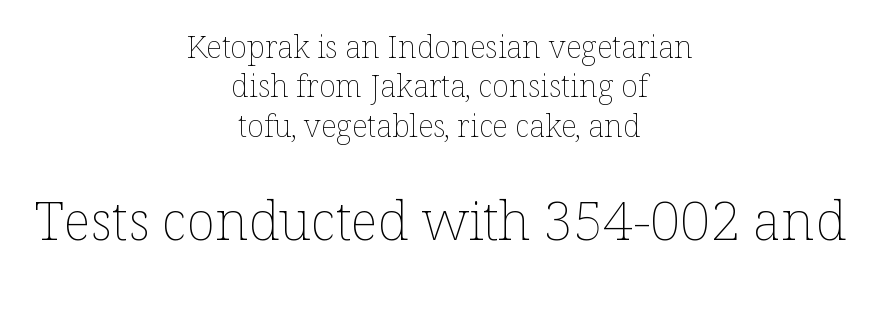
{"italic": "no", "bold": "no", "weight": "thin", "width": "normal", "stroke_contrast": "low", "x_height": "medium", "monospaced": "no", "underline": "no", "align": "center", "line_spacing": "normal", "line_spacing_ratio": 1.27, "letter_spacing": "normal", "letter_spacing_em": 0.0, "larger_block": "second", "size_ratio": 1.74, "glyph_px": 54}
